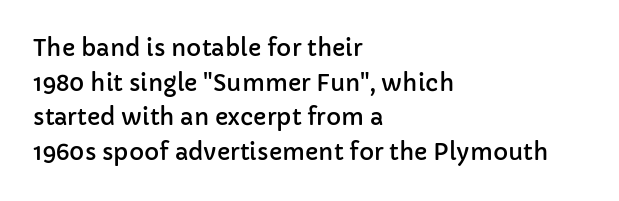
Q: Is the text italic (slanted)? A: No, it is upright.
Q: Is the text underlined? A: No.
Q: How is the paragraph aligned? A: Left-aligned.
Q: Is the spacing between letters normal or unusually wide? A: Normal.
Q: Is the spacing between lines tight, normal or loose? A: Normal.
